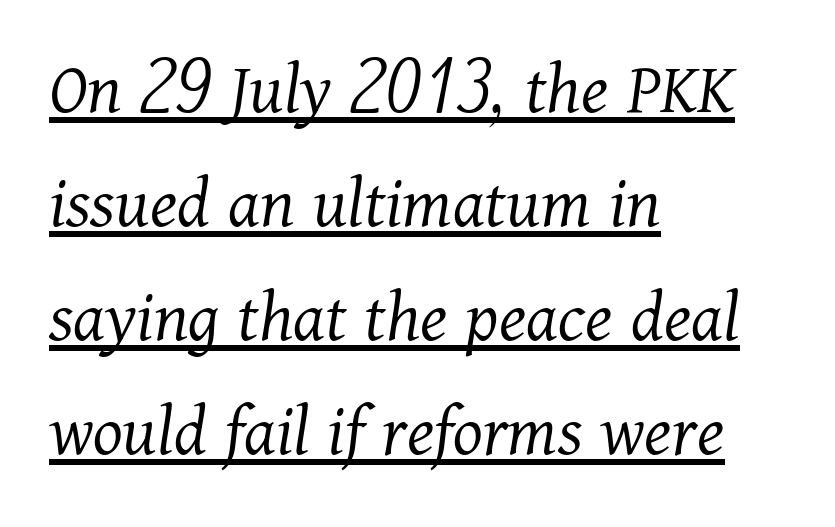
The image shows 76 px light serif type, italic (leaning right); set left-aligned, normal line spacing (1.5x), normal letter spacing, underlined; medium stroke contrast and a medium x-height.
